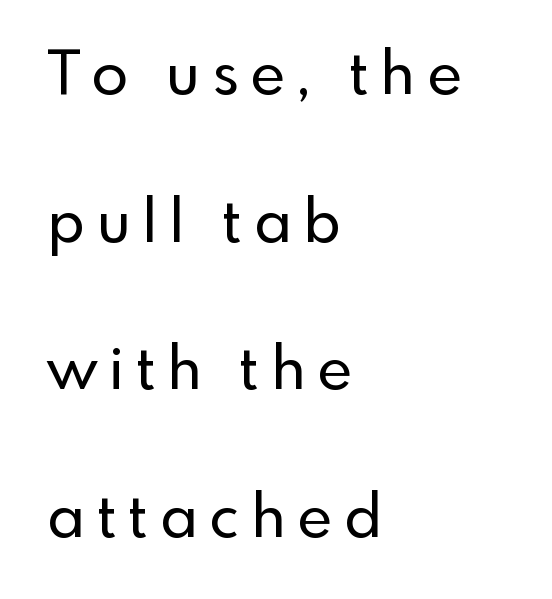
The image shows 60 px sans-serif type, upright; set left-aligned, loose line spacing (2.46x), unusually wide letter spacing (+0.2 em), not underlined; a small x-height.
